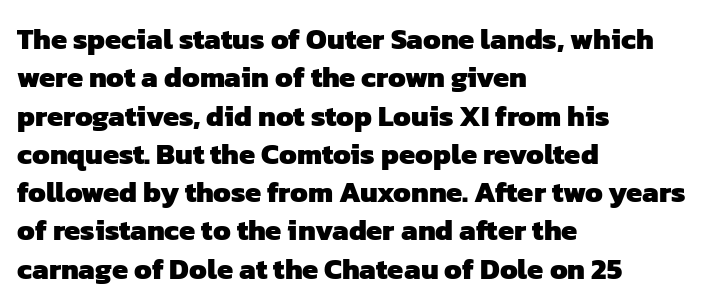
The image shows 29 px heavy sans-serif type; set left-aligned, normal line spacing (1.32x), normal letter spacing, not underlined; low stroke contrast and a medium x-height.
